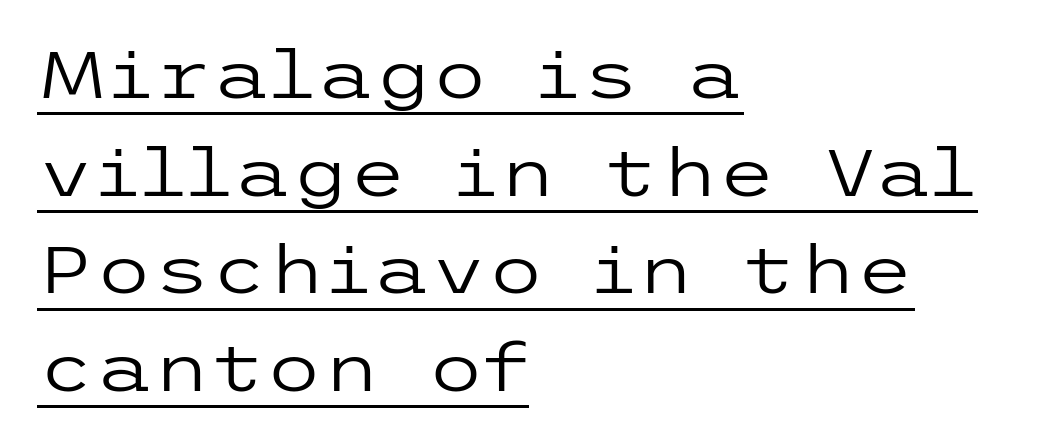
The image shows 66 px regular-weight, wide sans-serif type, upright; set left-aligned, normal line spacing (1.48x), normal letter spacing, underlined; low stroke contrast and a medium x-height.
